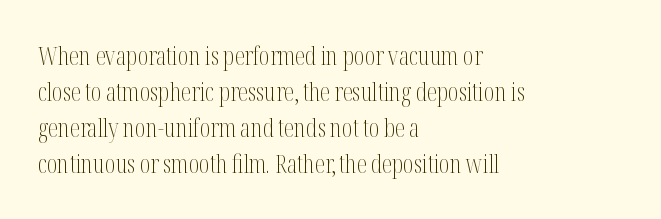
Q: Is the text bold? A: No.
Q: Is the text italic (slanted)? A: No, it is upright.
Q: Is the text underlined? A: No.
Q: How is the paragraph aligned? A: Left-aligned.
Q: Is the spacing between letters normal or unusually wide? A: Normal.
Q: Is the spacing between lines tight, normal or loose? A: Normal.
